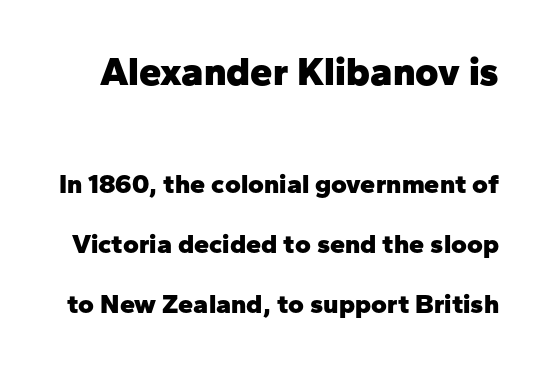
Compared with typical paragraphs, the rows here are farther apart. A typesetter would mark this as roman, not italic. The zone under the glyphs is completely vacant. Looks like regular typesetting: each glyph gets only the width it needs. You can tell from the bare stems that sans-serif type was used.
